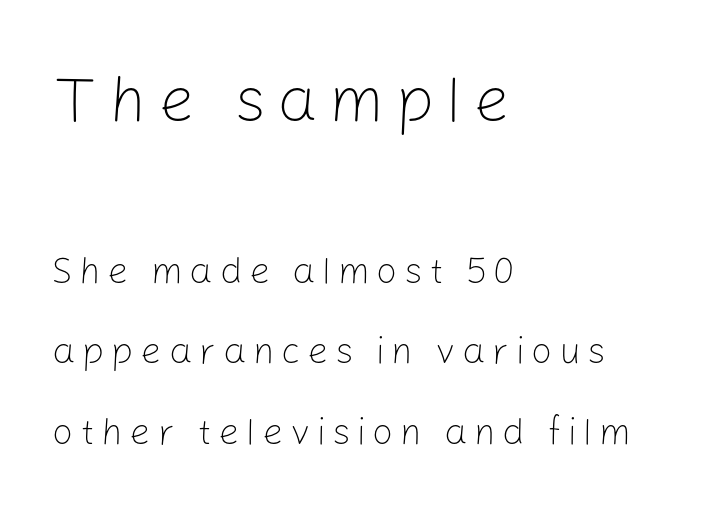
{"serif": "no", "italic": "no", "bold": "no", "weight": "light", "width": "normal", "stroke_contrast": "low", "x_height": "medium", "monospaced": "no", "underline": "no", "align": "left", "line_spacing": "loose", "line_spacing_ratio": 2.18, "larger_block": "first", "size_ratio": 1.73, "glyph_px": 64}
